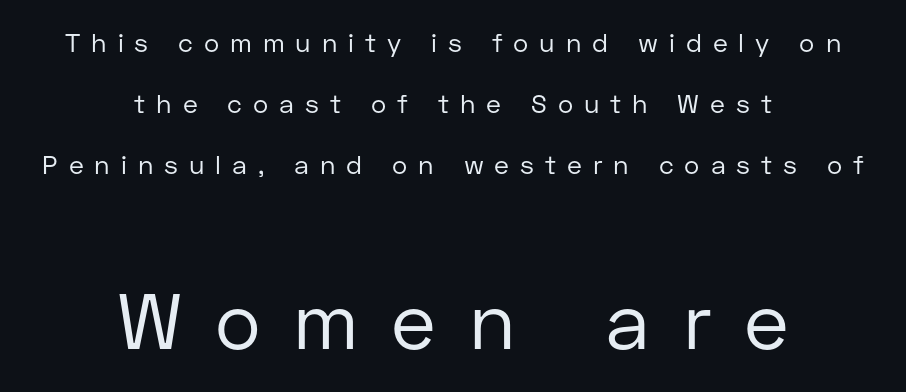
Q: Is the text bold? A: No.
Q: Is the text italic (slanted)? A: No, it is upright.
Q: Is the typeface a serif or a sans-serif typeface? A: Sans-serif.
Q: Is the text underlined? A: No.
Q: How is the paragraph aligned? A: Centered.
Q: Is the spacing between letters normal or unusually wide? A: Unusually wide.
Q: Is the spacing between lines tight, normal or loose? A: Loose.
Q: Which block of text is set in a larger size, the first (top) or the second (bottom)? A: The second (bottom) one.
Q: Width (condensed, normal, or wide)? A: Normal.
Q: Stroke contrast? A: Low.
Q: x-height? A: Medium.
Q: Monospaced? A: No.
